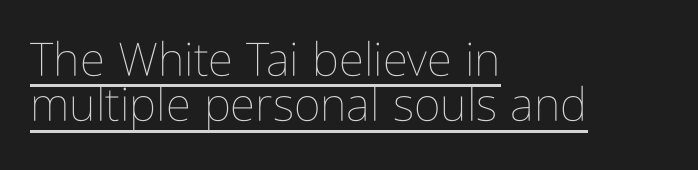
Looks like regular typesetting: each glyph gets only the width it needs. Ordinary non-slanted type is in use. If you measured baseline to baseline, you'd find a short distance. Casual observation: everything's shoved over to the left. Each word holds together tightly as a unit, with standard inter-letter gaps.
